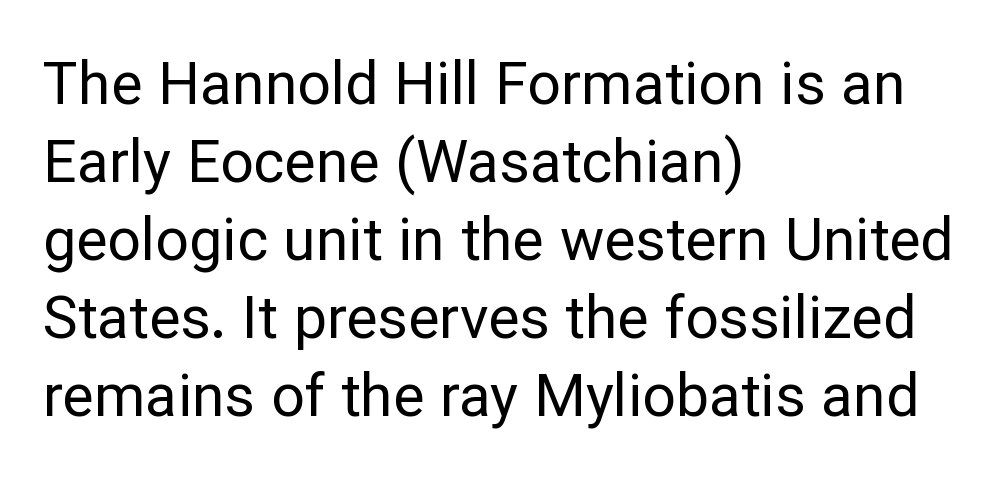
In CSS terms this would be text-align: left. A quiet, ordinary-to-light weight characterises the typeface. Think of a printed novel: that variable character pitch is what you see here. Look at the tracking — it's just the regular setting, nothing added.
